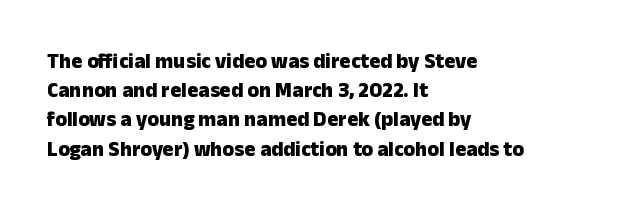
Q: Is the text bold? A: Yes.
Q: Is the text italic (slanted)? A: No, it is upright.
Q: Is the text underlined? A: No.
Q: How is the paragraph aligned? A: Left-aligned.
Q: Is the spacing between letters normal or unusually wide? A: Normal.
Q: Is the spacing between lines tight, normal or loose? A: Normal.
